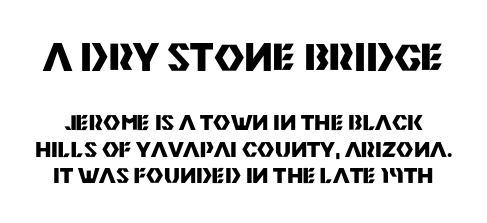
{"serif": "no", "italic": "no", "bold": "yes", "weight": "heavy", "width": "normal", "stroke_contrast": "medium", "x_height": "large", "monospaced": "no", "underline": "no", "line_spacing_ratio": 1.24, "letter_spacing": "normal", "letter_spacing_em": 0.0, "larger_block": "first", "size_ratio": 1.76, "glyph_px": 37}
